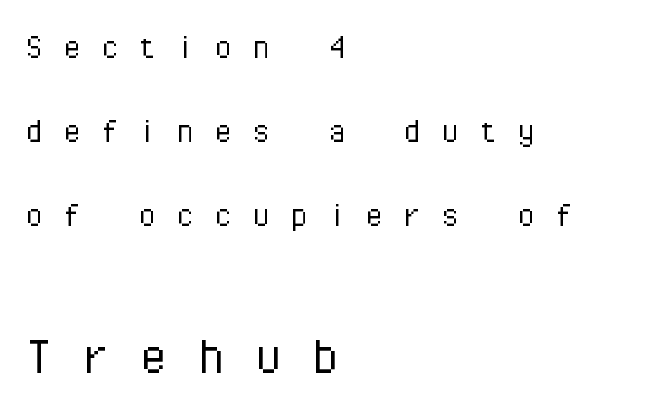
Q: Is the text bold? A: No.
Q: Is the text italic (slanted)? A: No, it is upright.
Q: Is the typeface a serif or a sans-serif typeface? A: Sans-serif.
Q: Is the text underlined? A: No.
Q: How is the paragraph aligned? A: Left-aligned.
Q: Is the spacing between letters normal or unusually wide? A: Unusually wide.
Q: Is the spacing between lines tight, normal or loose? A: Loose.
Q: Which block of text is set in a larger size, the first (top) or the second (bottom)? A: The second (bottom) one.
Q: Width (condensed, normal, or wide)? A: Normal.
Q: Stroke contrast? A: Low.
Q: x-height? A: Medium.
Q: Monospaced? A: Yes.
